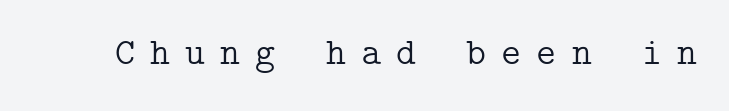
Q: Is the text bold? A: No.
Q: Is the text italic (slanted)? A: No, it is upright.
Q: Is the typeface a serif or a sans-serif typeface? A: Serif.
Q: Is the text underlined? A: No.
Q: Is the spacing between letters normal or unusually wide? A: Unusually wide.
Q: Width (condensed, normal, or wide)? A: Normal.
Q: Stroke contrast? A: Low.
Q: x-height? A: Medium.
